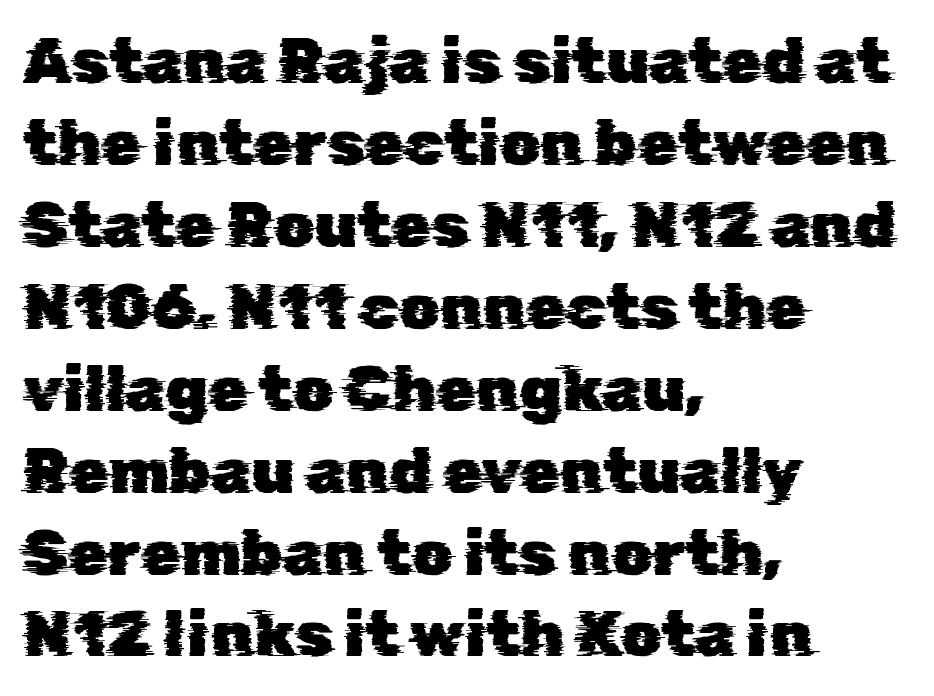
{"serif": "no", "width": "normal", "stroke_contrast": "low", "x_height": "medium", "monospaced": "no", "underline": "no", "align": "left", "line_spacing": "normal", "line_spacing_ratio": 1.28, "letter_spacing": "normal", "letter_spacing_em": 0.0, "glyph_px": 64}
